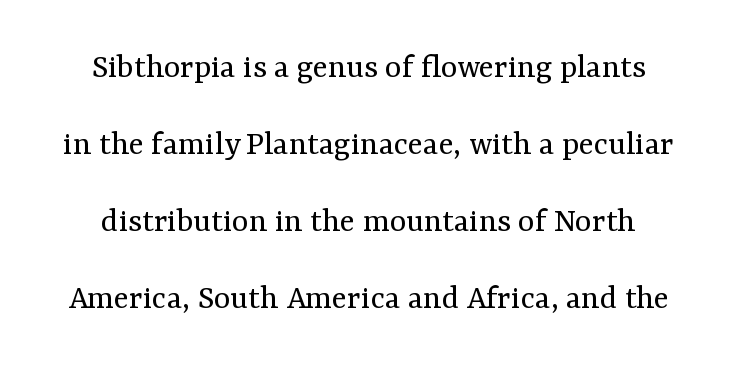
Q: Is the text bold? A: No.
Q: Is the text italic (slanted)? A: No, it is upright.
Q: Is the typeface a serif or a sans-serif typeface? A: Serif.
Q: Is the text underlined? A: No.
Q: Is the spacing between letters normal or unusually wide? A: Normal.
Q: Is the spacing between lines tight, normal or loose? A: Loose.
Q: Width (condensed, normal, or wide)? A: Normal.
Q: Stroke contrast? A: Medium.
Q: x-height? A: Medium.
Q: Monospaced? A: No.
